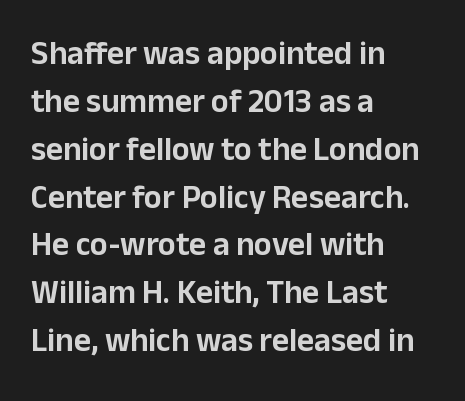
{"serif": "no", "italic": "no", "width": "normal", "stroke_contrast": "low", "x_height": "medium", "monospaced": "no", "underline": "no", "align": "left", "line_spacing": "normal", "line_spacing_ratio": 1.45, "letter_spacing": "normal", "letter_spacing_em": 0.0, "glyph_px": 33}
